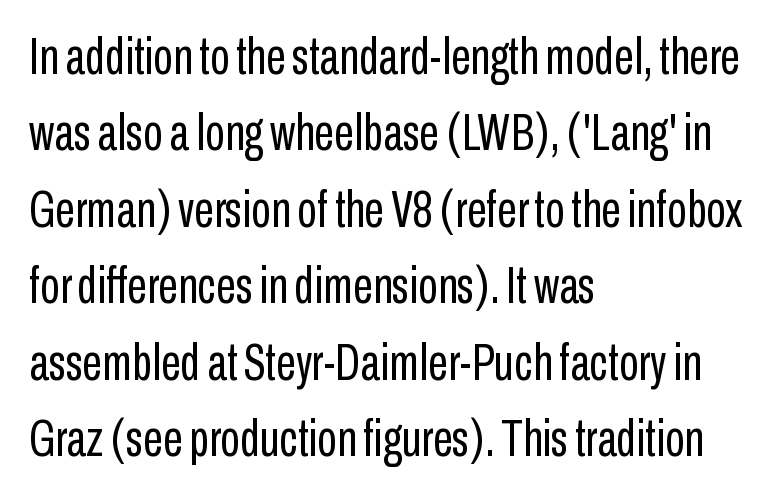
{"serif": "no", "italic": "no", "bold": "no", "weight": "regular", "width": "condensed", "stroke_contrast": "low", "x_height": "medium", "monospaced": "no", "underline": "no", "align": "left", "line_spacing": "normal", "line_spacing_ratio": 1.5, "letter_spacing": "normal", "letter_spacing_em": 0.0, "glyph_px": 51}
